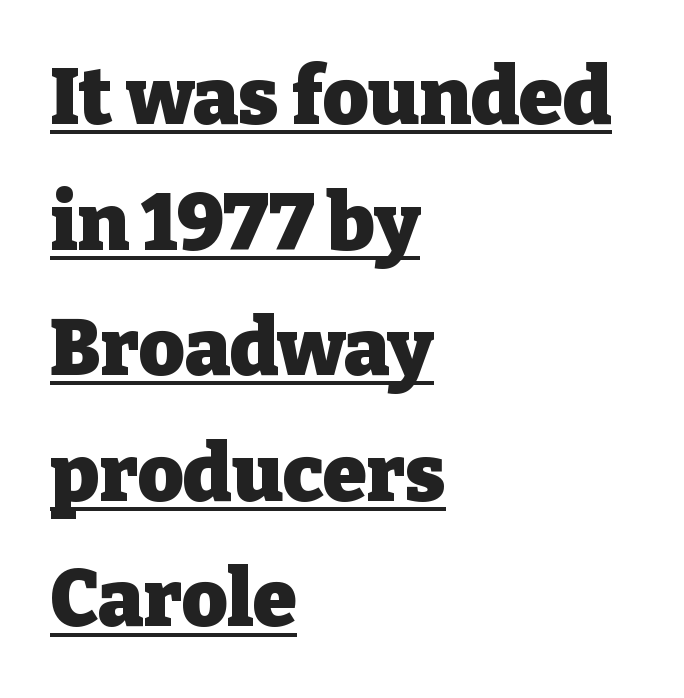
{"serif": "yes", "italic": "no", "bold": "yes", "weight": "heavy", "width": "normal", "stroke_contrast": "low", "x_height": "medium", "monospaced": "no", "underline": "yes", "align": "left", "line_spacing": "normal", "line_spacing_ratio": 1.59, "letter_spacing": "normal", "letter_spacing_em": 0.0, "glyph_px": 79}
